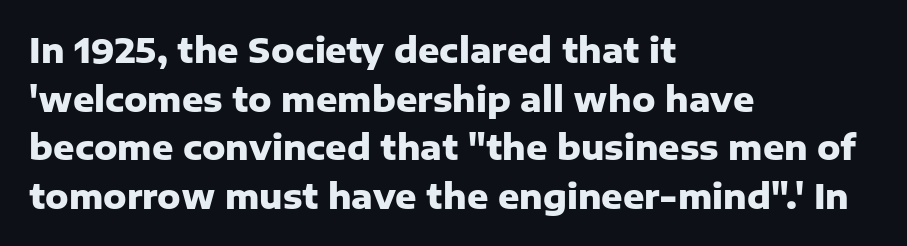
Q: Is the text bold? A: Yes.
Q: Is the text italic (slanted)? A: No, it is upright.
Q: Is the typeface a serif or a sans-serif typeface? A: Sans-serif.
Q: Is the text underlined? A: No.
Q: How is the paragraph aligned? A: Left-aligned.
Q: Is the spacing between letters normal or unusually wide? A: Normal.
Q: Is the spacing between lines tight, normal or loose? A: Normal.
Q: Width (condensed, normal, or wide)? A: Normal.
Q: Stroke contrast? A: Low.
Q: x-height? A: Medium.
Q: Monospaced? A: No.
